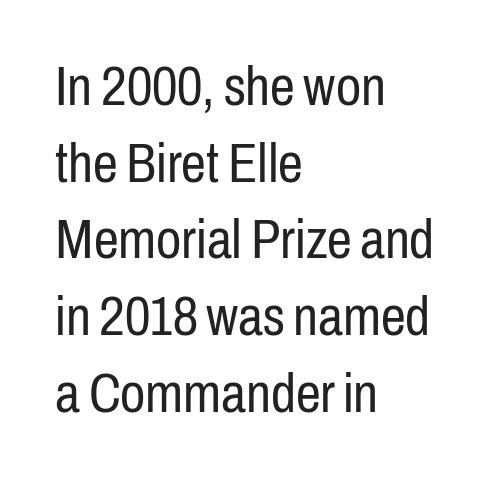
The image shows 56 px regular-weight, condensed sans-serif type, upright; set left-aligned, normal line spacing (1.37x), normal letter spacing, not underlined; low stroke contrast and a medium x-height.
